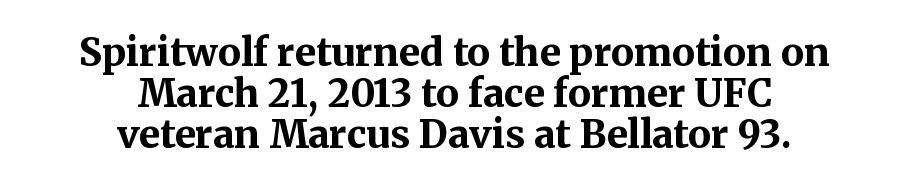
Vertical spacing — tight. The lines in this sample share a center point and differ in where they start and stop. Font category for this specimen: serif. What stands out about the letter spacing? Nothing — it is the standard amount.
